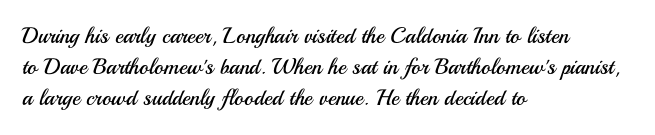
{"bold": "no", "underline": "no", "align": "left", "line_spacing": "normal", "line_spacing_ratio": 1.42, "letter_spacing": "normal", "letter_spacing_em": 0.0, "glyph_px": 22}
